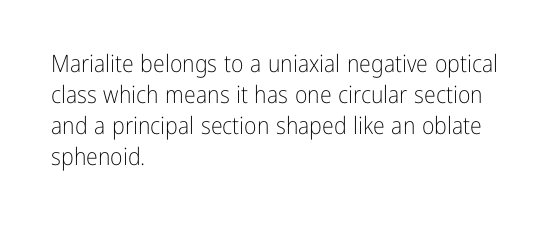
{"italic": "no", "bold": "no", "underline": "no", "align": "left", "line_spacing": "normal", "line_spacing_ratio": 1.29, "letter_spacing": "normal", "letter_spacing_em": 0.0, "glyph_px": 24}
